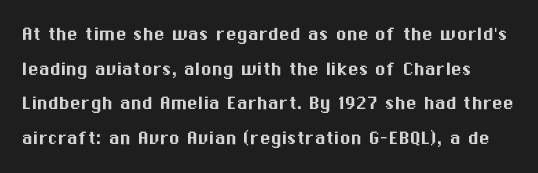
The image shows 22 px text type, upright; set normal line spacing (1.57x), normal letter spacing, not underlined.
